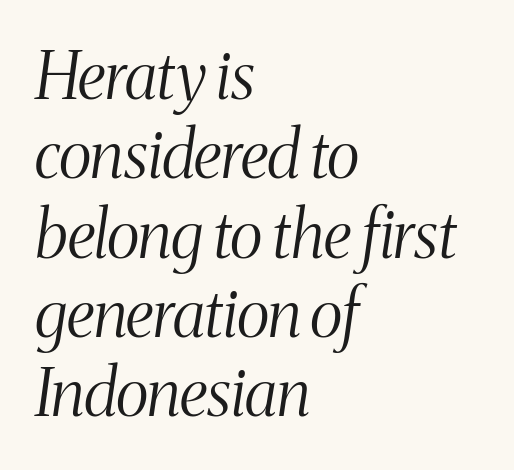
The image shows 65 px light, condensed serif type, italic (leaning right); set left-aligned, line spacing 1.22x, normal letter spacing, not underlined; medium stroke contrast and a medium x-height.
